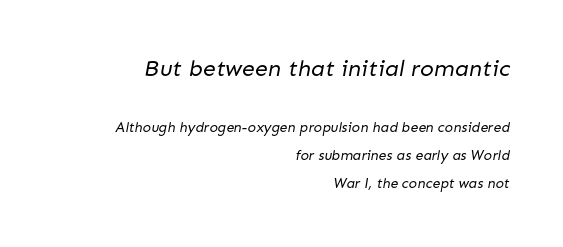
{"bold": "no", "underline": "no", "align": "right", "line_spacing": "loose", "line_spacing_ratio": 2.0, "letter_spacing": "normal", "letter_spacing_em": 0.0, "larger_block": "first", "size_ratio": 1.64, "glyph_px": 23}
